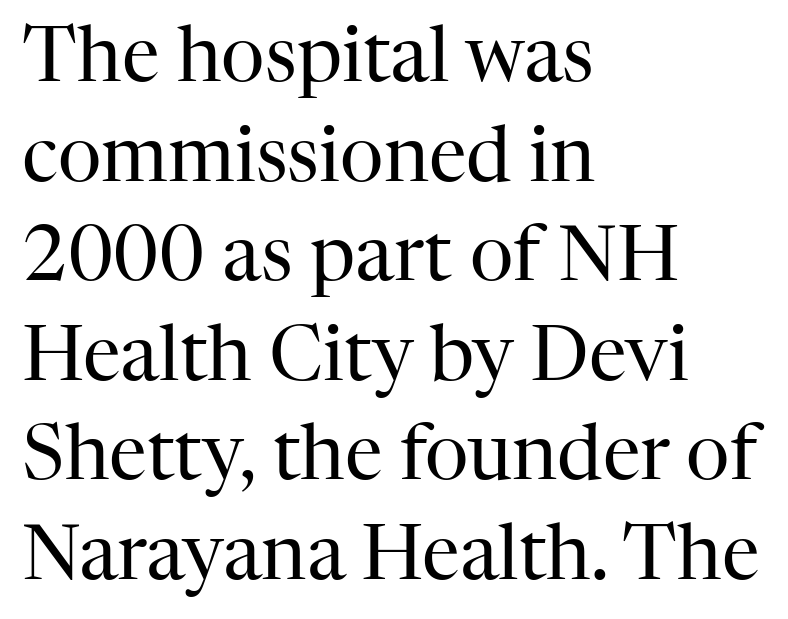
The type is set solid horizontally, with unmodified tracking. Leading matches the norm, producing a regular column. The words here are not underlined. Check where the strokes stop: tiny serifs finish them off. Casual observation: everything's shoved over to the left. Is the type heavy? It reads as light-to-regular instead.
